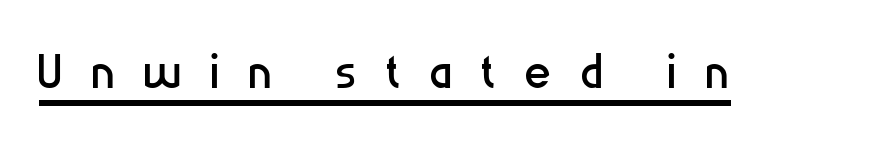
{"serif": "no", "italic": "no", "bold": "no", "weight": "regular", "width": "condensed", "stroke_contrast": "low", "x_height": "medium", "monospaced": "no", "underline": "yes", "letter_spacing": "wide", "letter_spacing_em": 0.45, "glyph_px": 64}
